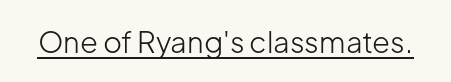
{"serif": "no", "italic": "no", "bold": "no", "weight": "light", "width": "normal", "stroke_contrast": "low", "x_height": "medium", "monospaced": "no", "underline": "yes", "letter_spacing": "normal", "letter_spacing_em": 0.0, "glyph_px": 29}
